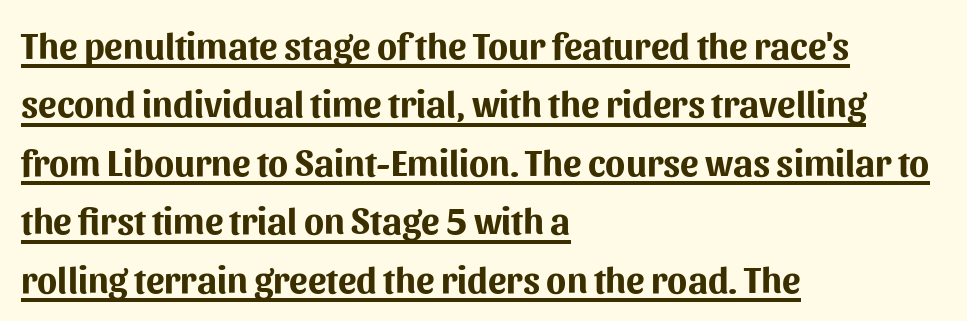
Q: Is the text bold? A: Yes.
Q: Is the text italic (slanted)? A: No, it is upright.
Q: Is the typeface a serif or a sans-serif typeface? A: Sans-serif.
Q: Is the text underlined? A: Yes.
Q: How is the paragraph aligned? A: Left-aligned.
Q: Is the spacing between letters normal or unusually wide? A: Normal.
Q: Is the spacing between lines tight, normal or loose? A: Normal.
Q: Width (condensed, normal, or wide)? A: Normal.
Q: Stroke contrast? A: Medium.
Q: x-height? A: Medium.
Q: Monospaced? A: No.
